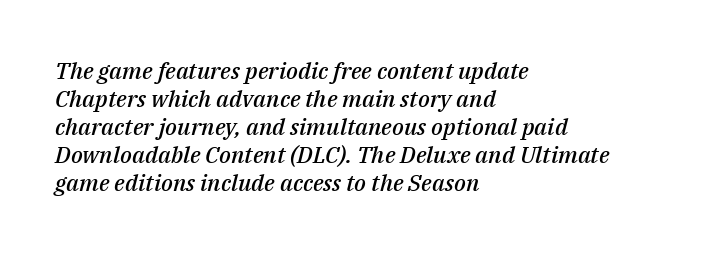
{"italic": "yes", "lean": "right", "slant_degrees": 14, "bold": "semi", "underline": "no", "align": "left", "line_spacing_ratio": 1.22, "letter_spacing": "normal", "letter_spacing_em": 0.0, "glyph_px": 23}
